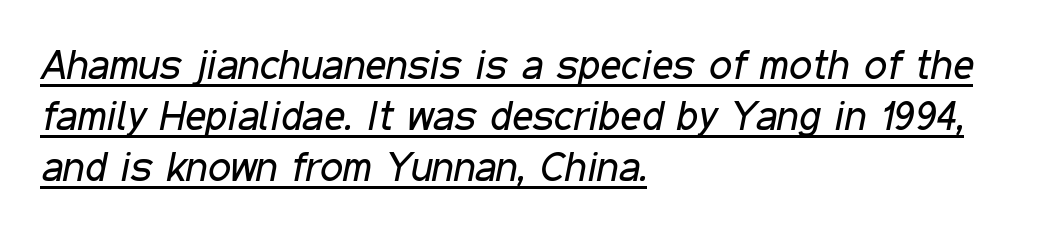
The image shows 41 px regular-weight, condensed type, italic (leaning right); set left-aligned, normal line spacing (1.25x), normal letter spacing, underlined; low stroke contrast and a medium x-height.
